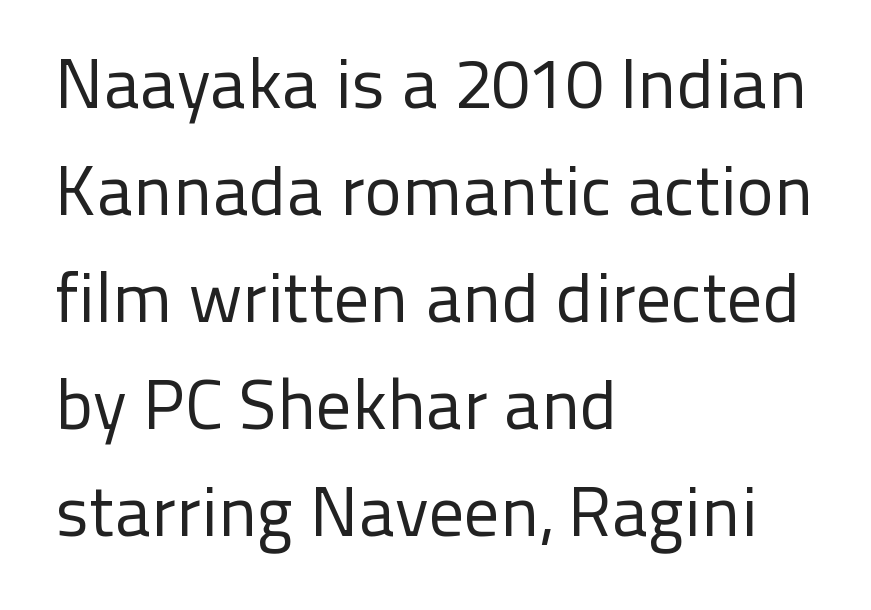
Q: Is the text bold? A: No.
Q: Is the text italic (slanted)? A: No, it is upright.
Q: Is the typeface a serif or a sans-serif typeface? A: Sans-serif.
Q: Is the text underlined? A: No.
Q: How is the paragraph aligned? A: Left-aligned.
Q: Is the spacing between letters normal or unusually wide? A: Normal.
Q: Is the spacing between lines tight, normal or loose? A: Normal.
Q: Width (condensed, normal, or wide)? A: Normal.
Q: Stroke contrast? A: Low.
Q: x-height? A: Medium.
Q: Monospaced? A: No.
